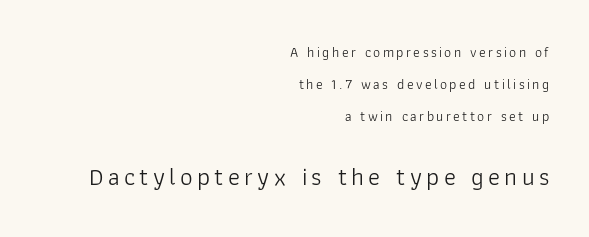
{"italic": "no", "bold": "no", "underline": "no", "align": "right", "line_spacing": "loose", "line_spacing_ratio": 2.28, "larger_block": "second", "size_ratio": 1.79, "glyph_px": 25}
